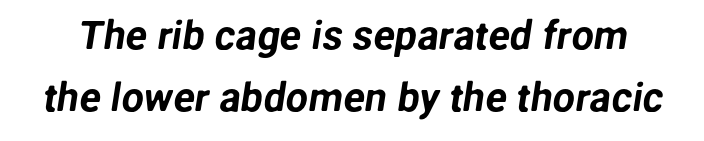
A typesetter would label this face a sans. Descenders hang freely into open space. You could call the tracking neutral — neither tight nor loose. A typesetter would call this proportional, since set widths differ per character. The space between consecutive lines is moderate.
